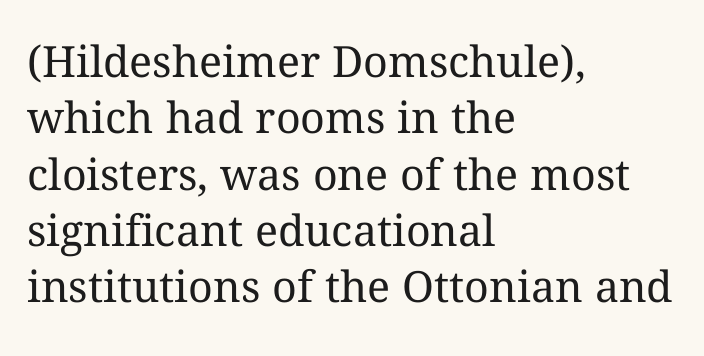
The image shows 43 px regular-weight type, upright; set left-aligned, normal line spacing (1.31x), normal letter spacing, not underlined; medium stroke contrast and a medium x-height.
